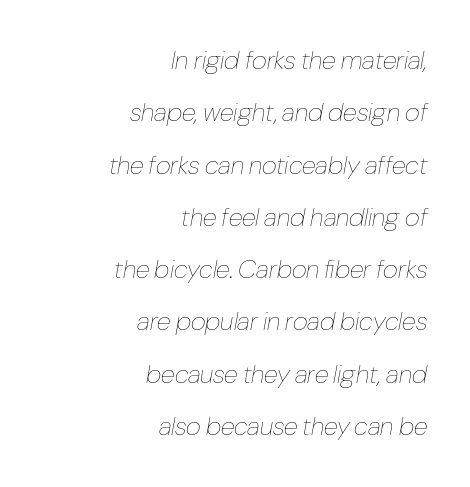
Q: Is the text bold? A: No.
Q: Is the text italic (slanted)? A: Yes, it leans right by about 10 degrees.
Q: Is the text underlined? A: No.
Q: How is the paragraph aligned? A: Right-aligned.
Q: Is the spacing between letters normal or unusually wide? A: Normal.
Q: Is the spacing between lines tight, normal or loose? A: Loose.
